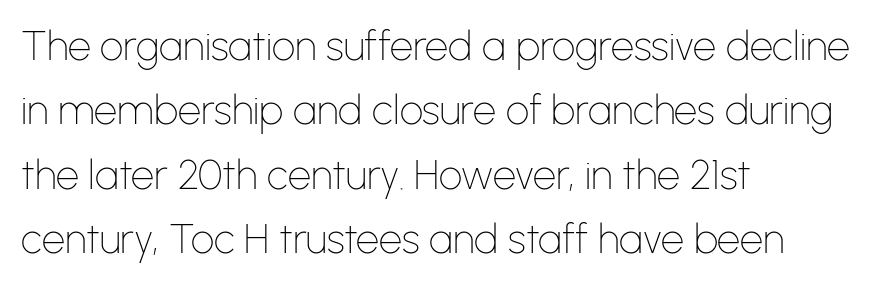
Q: Is the text bold? A: No.
Q: Is the text italic (slanted)? A: No, it is upright.
Q: Is the typeface a serif or a sans-serif typeface? A: Sans-serif.
Q: Is the text underlined? A: No.
Q: How is the paragraph aligned? A: Left-aligned.
Q: Is the spacing between letters normal or unusually wide? A: Normal.
Q: Is the spacing between lines tight, normal or loose? A: Normal.
Q: Width (condensed, normal, or wide)? A: Normal.
Q: Stroke contrast? A: Low.
Q: x-height? A: Medium.
Q: Monospaced? A: No.
